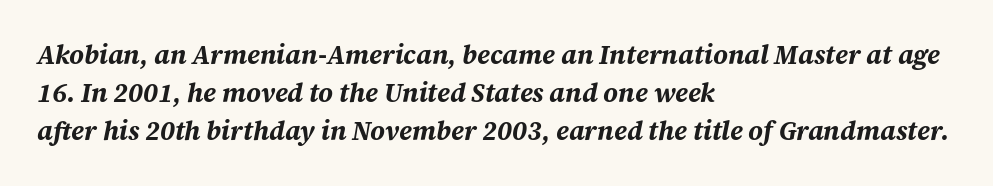
The image shows 26 px bold type, italic (leaning right); set left-aligned, normal line spacing (1.46x), normal letter spacing, not underlined.
